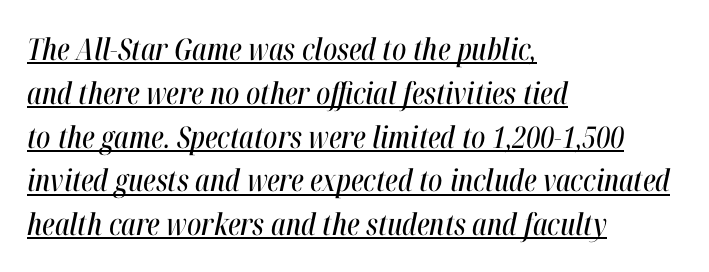
{"italic": "yes", "lean": "right", "slant_degrees": 12, "width": "condensed", "stroke_contrast": "high", "x_height": "medium", "monospaced": "no", "underline": "yes", "align": "left", "line_spacing": "normal", "line_spacing_ratio": 1.46, "letter_spacing": "normal", "letter_spacing_em": 0.0, "glyph_px": 30}
